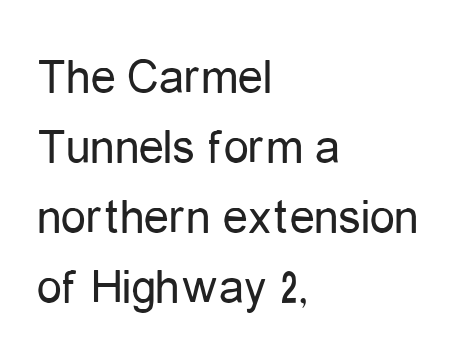
{"serif": "no", "italic": "no", "bold": "no", "weight": "regular", "width": "condensed", "stroke_contrast": "low", "x_height": "medium", "monospaced": "no", "underline": "no", "align": "left", "line_spacing": "normal", "line_spacing_ratio": 1.4, "letter_spacing": "normal", "letter_spacing_em": 0.0, "glyph_px": 50}
